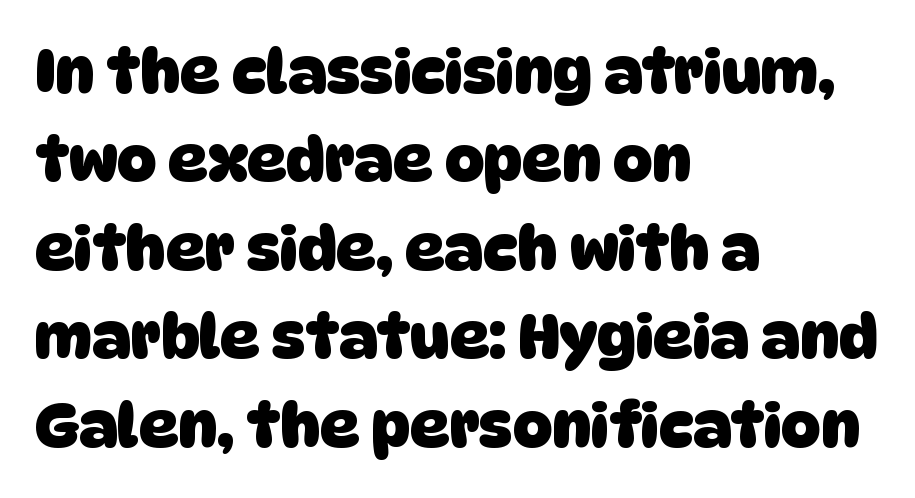
{"serif": "no", "bold": "yes", "weight": "heavy", "width": "normal", "stroke_contrast": "low", "x_height": "large", "monospaced": "no", "underline": "no", "align": "left", "line_spacing": "normal", "line_spacing_ratio": 1.45, "letter_spacing": "normal", "letter_spacing_em": 0.0, "glyph_px": 61}
